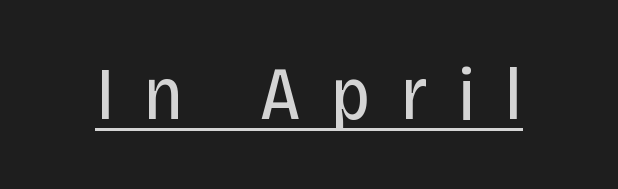
Q: Is the text bold? A: No.
Q: Is the text italic (slanted)? A: No, it is upright.
Q: Is the typeface a serif or a sans-serif typeface? A: Sans-serif.
Q: Is the text underlined? A: Yes.
Q: Is the spacing between letters normal or unusually wide? A: Unusually wide.
Q: Width (condensed, normal, or wide)? A: Condensed.
Q: Stroke contrast? A: Low.
Q: x-height? A: Large.
Q: Monospaced? A: No.
